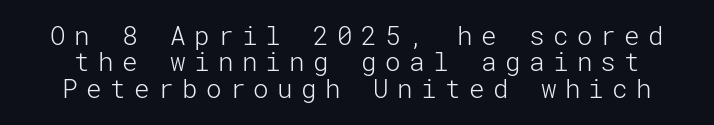
Do the letters lean? They stand straight. Vertical spacing — tight. Underline: absent. Weight: not bold — regular or lighter. Between one letter and the next there's a generous, obvious gap.
